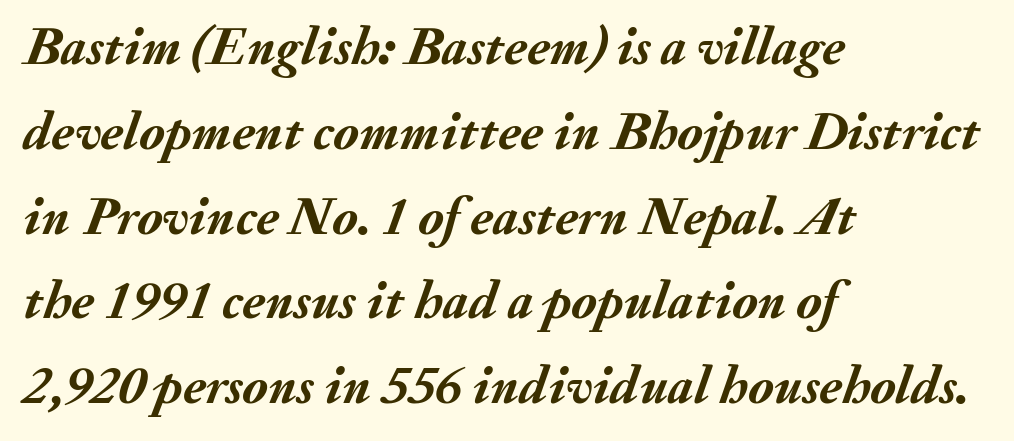
{"italic": "yes", "lean": "right", "slant_degrees": 20, "bold": "yes", "weight": "semibold", "width": "normal", "stroke_contrast": "medium", "x_height": "small", "monospaced": "no", "underline": "no", "align": "left", "line_spacing": "normal", "line_spacing_ratio": 1.57, "letter_spacing": "normal", "letter_spacing_em": 0.0, "glyph_px": 54}
